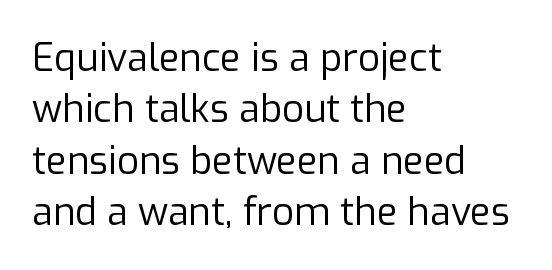
The image shows 38 px regular-weight sans-serif type, upright; set left-aligned, normal line spacing (1.35x), normal letter spacing, not underlined; low stroke contrast and a medium x-height.
